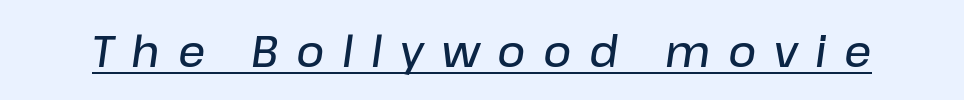
The image shows 43 px semibold type, italic (leaning right); set unusually wide letter spacing (+0.41 em), underlined; low stroke contrast and a medium x-height.
